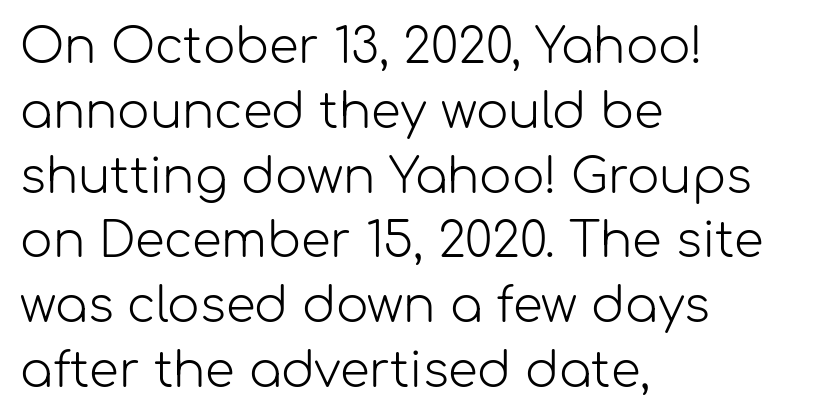
Q: Is the text bold? A: No.
Q: Is the text italic (slanted)? A: No, it is upright.
Q: Is the typeface a serif or a sans-serif typeface? A: Sans-serif.
Q: Is the text underlined? A: No.
Q: How is the paragraph aligned? A: Left-aligned.
Q: Is the spacing between letters normal or unusually wide? A: Normal.
Q: Is the spacing between lines tight, normal or loose? A: Normal.
Q: Width (condensed, normal, or wide)? A: Normal.
Q: Stroke contrast? A: Low.
Q: x-height? A: Medium.
Q: Monospaced? A: No.
